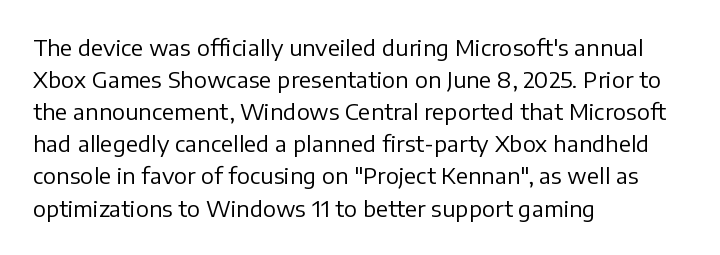
The image shows 22 px text type, upright; set left-aligned, normal line spacing (1.46x), normal letter spacing, not underlined.
